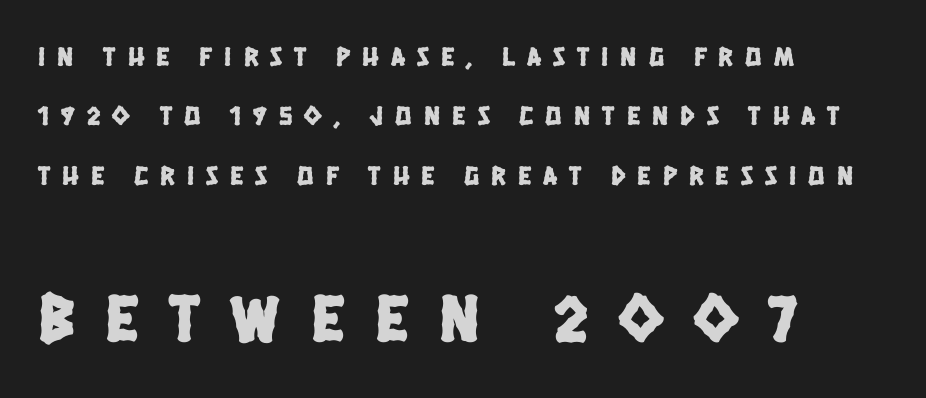
Looks like regular typesetting: each glyph gets only the width it needs. A typesetter would call this heavily tracked-out type. The typeface chosen for these lines omits serifs. The following chunk of copy outweighs the initial chunk in type size.
